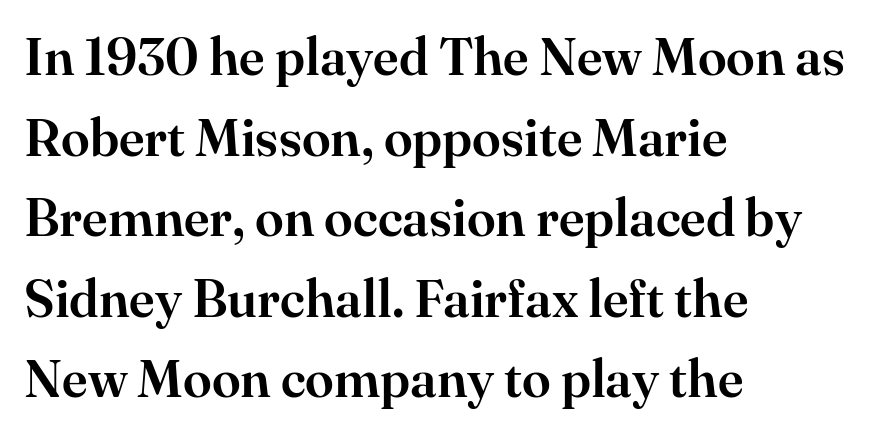
The image shows 52 px serif type, upright; set left-aligned, normal line spacing (1.55x), normal letter spacing, not underlined; high stroke contrast and a small x-height.
